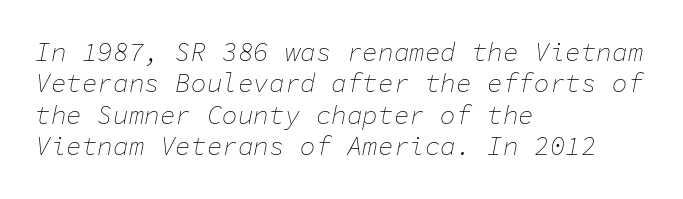
{"italic": "yes", "lean": "right", "slant_degrees": 11, "bold": "no", "underline": "no", "align": "left", "line_spacing_ratio": 1.21, "letter_spacing": "normal", "letter_spacing_em": 0.0, "glyph_px": 26}
